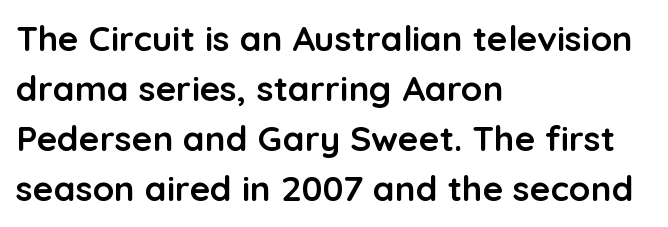
{"serif": "no", "italic": "no", "bold": "yes", "weight": "semibold", "width": "normal", "stroke_contrast": "low", "x_height": "medium", "monospaced": "no", "underline": "no", "align": "left", "line_spacing": "normal", "line_spacing_ratio": 1.43, "letter_spacing": "normal", "letter_spacing_em": 0.0, "glyph_px": 35}
